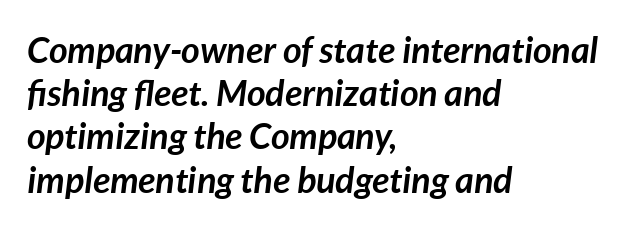
The image shows 36 px semibold type, italic (leaning right); set left-aligned, line spacing 1.2x, normal letter spacing, not underlined; low stroke contrast and a medium x-height.
